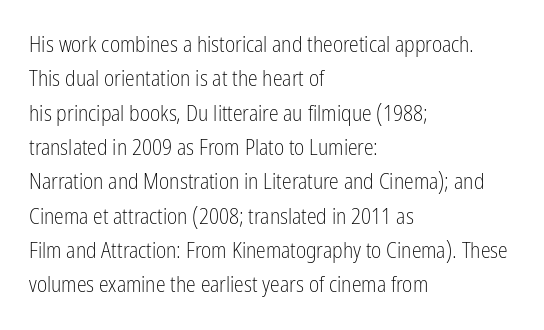
{"italic": "no", "bold": "no", "underline": "no", "align": "left", "line_spacing": "normal", "line_spacing_ratio": 1.56, "letter_spacing": "normal", "letter_spacing_em": 0.0, "glyph_px": 22}
